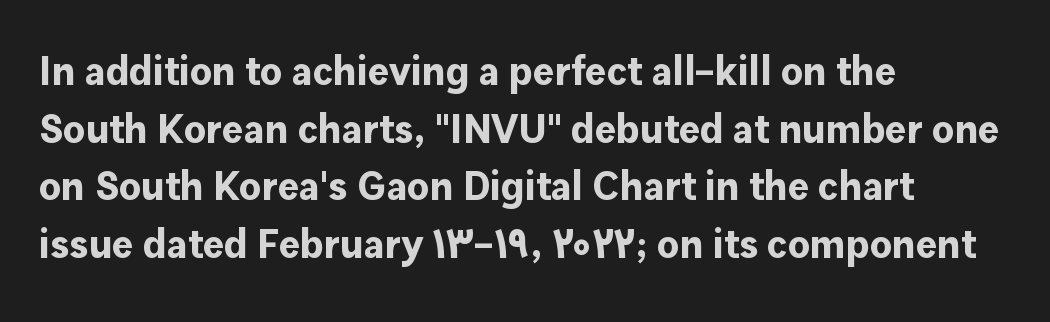
{"serif": "no", "italic": "no", "bold": "yes", "weight": "bold", "width": "normal", "stroke_contrast": "low", "x_height": "medium", "monospaced": "no", "underline": "no", "align": "left", "line_spacing": "normal", "line_spacing_ratio": 1.44, "letter_spacing": "normal", "letter_spacing_em": 0.0, "glyph_px": 40}
